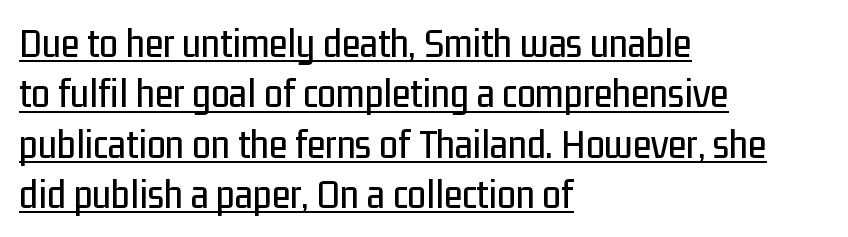
This is underlined copy, the kind a proofreader might mark for attention. Posture: straight, roman, zero tilt. Students, note that the glyphs here touch the page at normal intervals. Alignment: flush left.
